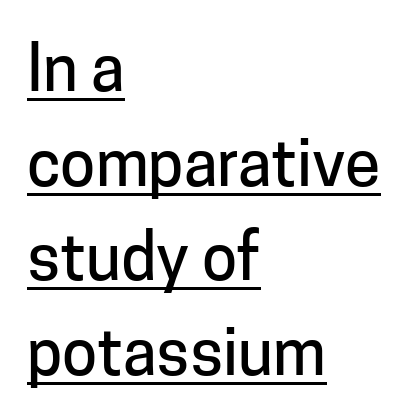
{"serif": "no", "italic": "no", "width": "normal", "stroke_contrast": "low", "x_height": "medium", "monospaced": "no", "underline": "yes", "align": "left", "line_spacing": "normal", "line_spacing_ratio": 1.48, "letter_spacing": "normal", "letter_spacing_em": 0.0, "glyph_px": 64}
